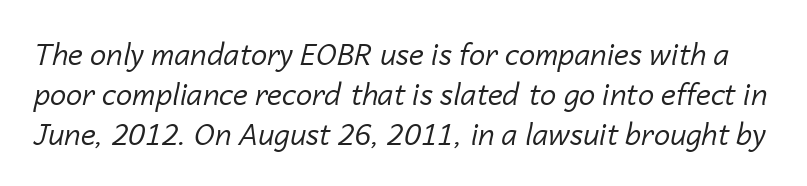
Spacing verdict: proportional, widths tailored to each character. The area under the type is left untouched. This is oblique type, the kind used for emphasis or titles. Spacing between characters is what you'd get straight out of the box. Evenly set lines give the paragraph a standard silhouette. No letter is thick-stroked: the sample isn't bold.
